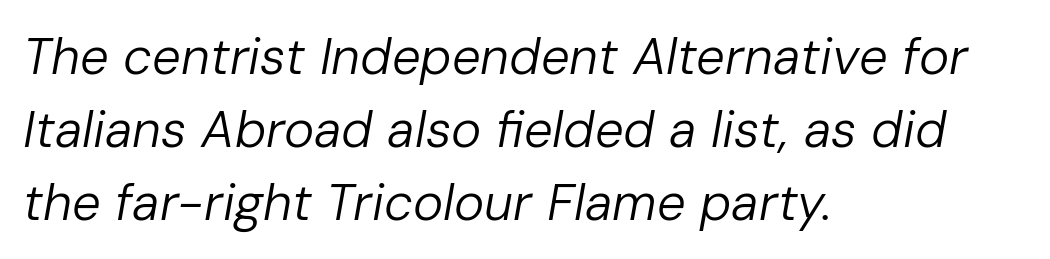
{"italic": "yes", "lean": "right", "slant_degrees": 10, "bold": "no", "weight": "regular", "width": "normal", "stroke_contrast": "low", "x_height": "medium", "monospaced": "no", "underline": "no", "align": "left", "line_spacing": "normal", "line_spacing_ratio": 1.43, "letter_spacing": "normal", "letter_spacing_em": 0.0, "glyph_px": 51}
